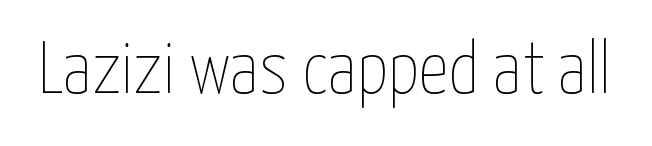
Q: Is the text bold? A: No.
Q: Is the text italic (slanted)? A: No, it is upright.
Q: Is the text underlined? A: No.
Q: Is the spacing between letters normal or unusually wide? A: Normal.
Q: Width (condensed, normal, or wide)? A: Condensed.
Q: Stroke contrast? A: Low.
Q: x-height? A: Medium.
Q: Monospaced? A: No.
